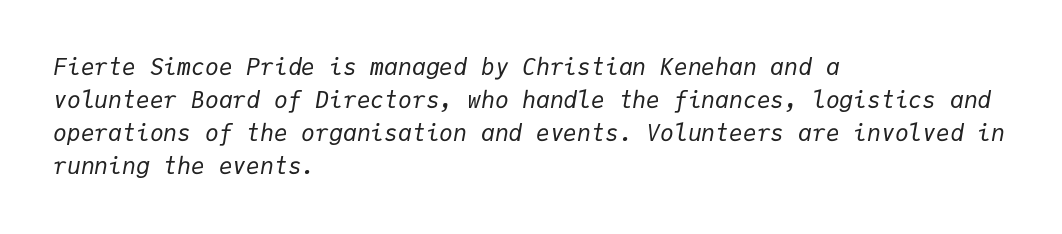
Rows of type keep a routine distance in the vertical direction. No word sits above an underline. Stroke thickness stays within the range of a standard reading face or lighter. Visually the block forms a straight wall on the left and a jagged coastline on the right.
